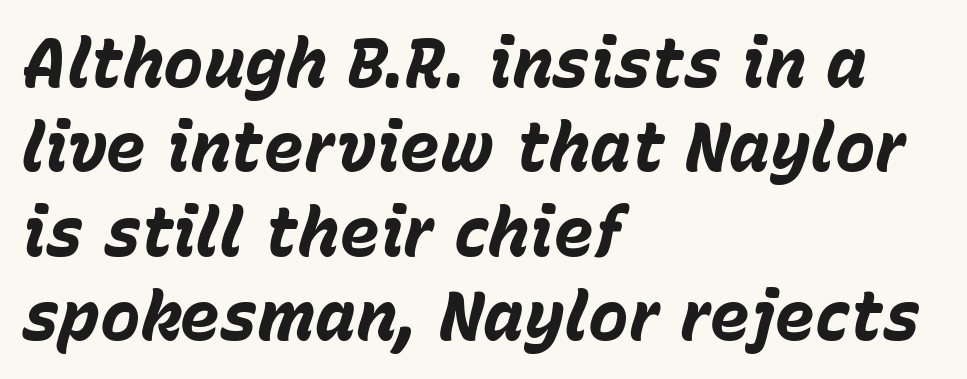
Do the characters align in a grid? No, the font is proportional. This sample uses an oblique cut, with every glyph tilted off the vertical. In terms of weight, the rendering is a true, heavy bold. Nobody touched the tracking dial on this one.
